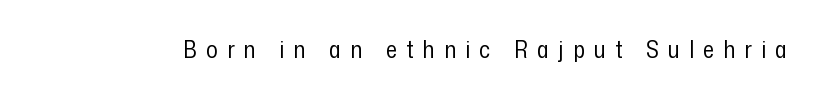
{"italic": "no", "bold": "no", "underline": "no", "letter_spacing": "wide", "letter_spacing_em": 0.39, "glyph_px": 24}
